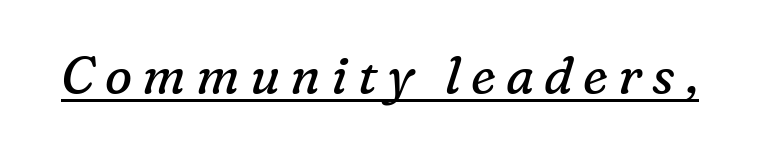
Q: Is the text bold? A: No.
Q: Is the text italic (slanted)? A: Yes, it leans right by about 16 degrees.
Q: Is the typeface a serif or a sans-serif typeface? A: Serif.
Q: Is the text underlined? A: Yes.
Q: Is the spacing between letters normal or unusually wide? A: Unusually wide.
Q: Width (condensed, normal, or wide)? A: Normal.
Q: Stroke contrast? A: Low.
Q: x-height? A: Medium.
Q: Monospaced? A: No.
